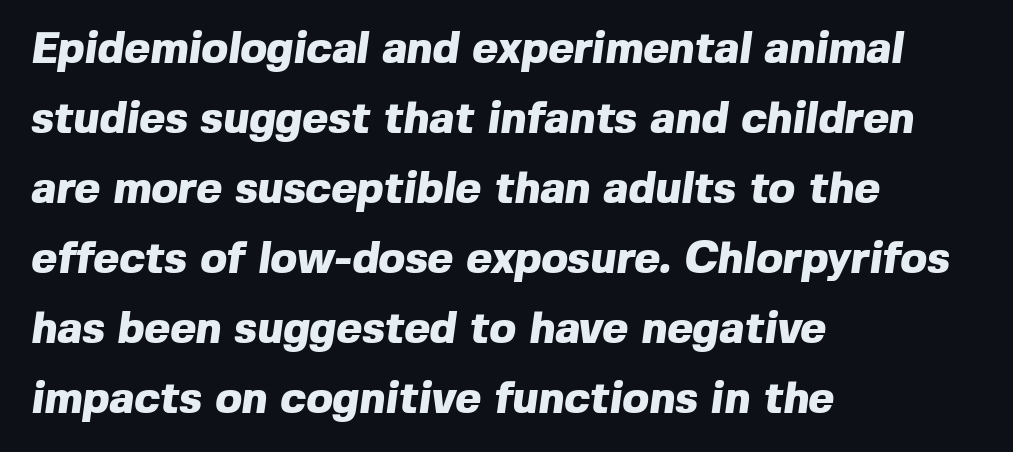
Q: Is the text bold? A: Yes.
Q: Is the typeface a serif or a sans-serif typeface? A: Sans-serif.
Q: Is the text underlined? A: No.
Q: How is the paragraph aligned? A: Left-aligned.
Q: Is the spacing between letters normal or unusually wide? A: Normal.
Q: Is the spacing between lines tight, normal or loose? A: Normal.
Q: Width (condensed, normal, or wide)? A: Normal.
Q: x-height? A: Medium.
Q: Monospaced? A: No.
